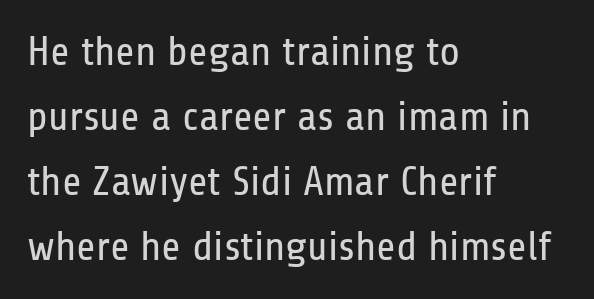
{"serif": "no", "italic": "no", "bold": "no", "weight": "regular", "width": "condensed", "stroke_contrast": "low", "x_height": "medium", "monospaced": "no", "underline": "no", "align": "left", "line_spacing": "normal", "line_spacing_ratio": 1.55, "letter_spacing": "normal", "letter_spacing_em": 0.0, "glyph_px": 42}
